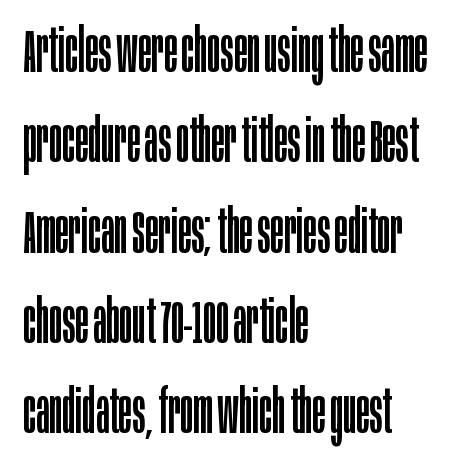
The letters advance in unequal steps, a hallmark of proportional type. Each word holds together tightly as a unit, with standard inter-letter gaps. Does the copy run flush right? No — it runs flush left. Successive baselines arrive at the customary interval. The font is comparable to plain body text, perhaps lighter.
